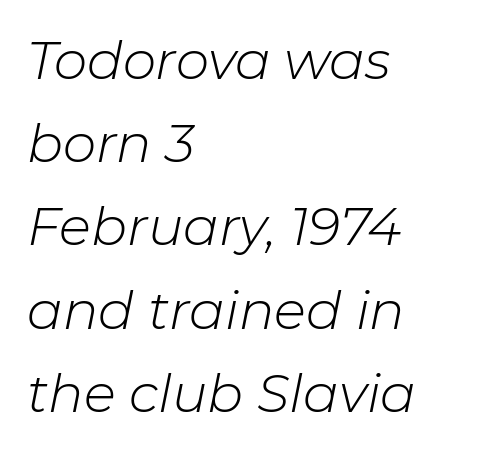
The image shows 53 px light type, italic (leaning right); set left-aligned, normal line spacing (1.57x), normal letter spacing, not underlined; low stroke contrast and a medium x-height.
